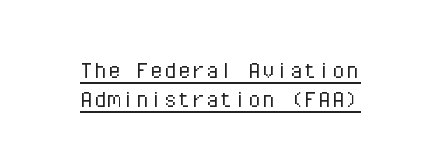
Q: Is the text bold? A: No.
Q: Is the text italic (slanted)? A: No, it is upright.
Q: Is the typeface a serif or a sans-serif typeface? A: Sans-serif.
Q: Is the text underlined? A: Yes.
Q: How is the paragraph aligned? A: Centered.
Q: Is the spacing between letters normal or unusually wide? A: Normal.
Q: Is the spacing between lines tight, normal or loose? A: Tight.
Q: Width (condensed, normal, or wide)? A: Normal.
Q: Stroke contrast? A: Low.
Q: x-height? A: Medium.
Q: Monospaced? A: Yes.
